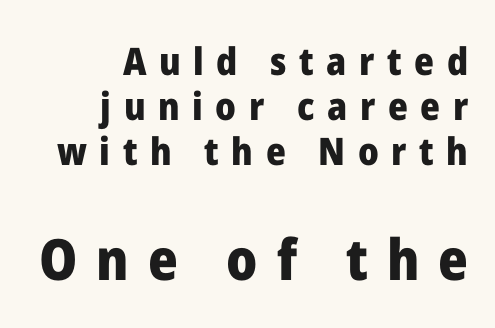
The image shows 57 px heavy sans-serif type, upright; set right-aligned, line spacing 1.19x, unusually wide letter spacing (+0.33 em), not underlined; the second (bottom) block is 1.5x larger; low stroke contrast and a medium x-height.
